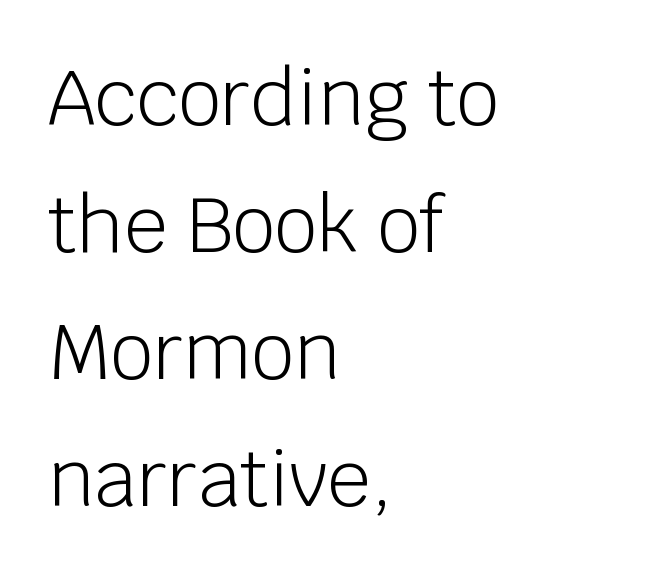
Q: Is the text bold? A: No.
Q: Is the text italic (slanted)? A: No, it is upright.
Q: Is the typeface a serif or a sans-serif typeface? A: Sans-serif.
Q: Is the text underlined? A: No.
Q: How is the paragraph aligned? A: Left-aligned.
Q: Is the spacing between letters normal or unusually wide? A: Normal.
Q: Is the spacing between lines tight, normal or loose? A: Normal.
Q: Width (condensed, normal, or wide)? A: Normal.
Q: Stroke contrast? A: Low.
Q: x-height? A: Large.
Q: Monospaced? A: No.
